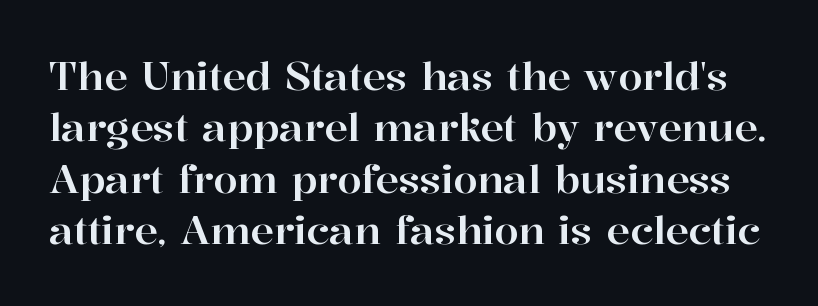
{"serif": "yes", "italic": "no", "width": "normal", "stroke_contrast": "high", "x_height": "medium", "monospaced": "no", "underline": "no", "line_spacing": "normal", "line_spacing_ratio": 1.32, "letter_spacing": "normal", "letter_spacing_em": 0.0, "glyph_px": 39}
